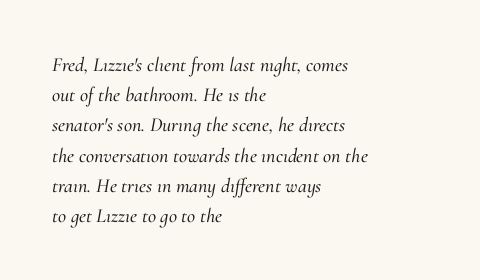
Horizontal alignment here is leftward, the default for most running prose. Students, note that the glyphs here touch the page at normal intervals. Quick note: underline off. The glyphs look as if they've been sheared to an angle.
